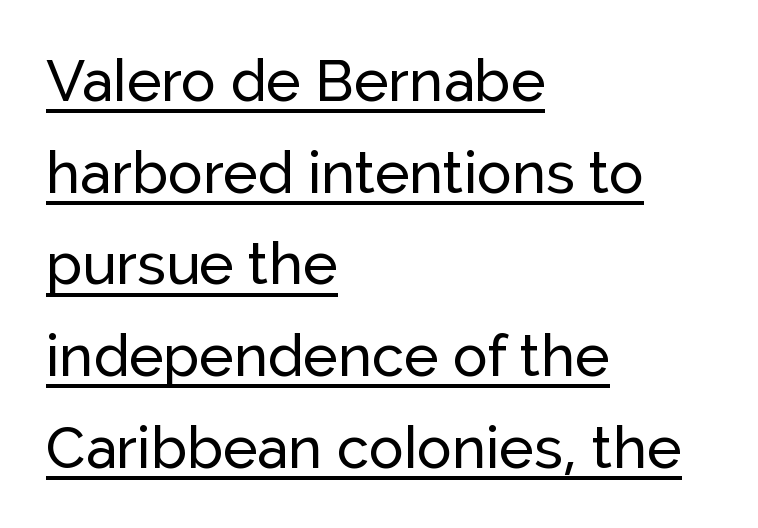
{"serif": "no", "italic": "no", "width": "normal", "stroke_contrast": "low", "x_height": "medium", "monospaced": "no", "underline": "yes", "align": "left", "line_spacing": "normal", "line_spacing_ratio": 1.58, "letter_spacing": "normal", "letter_spacing_em": 0.0, "glyph_px": 58}
